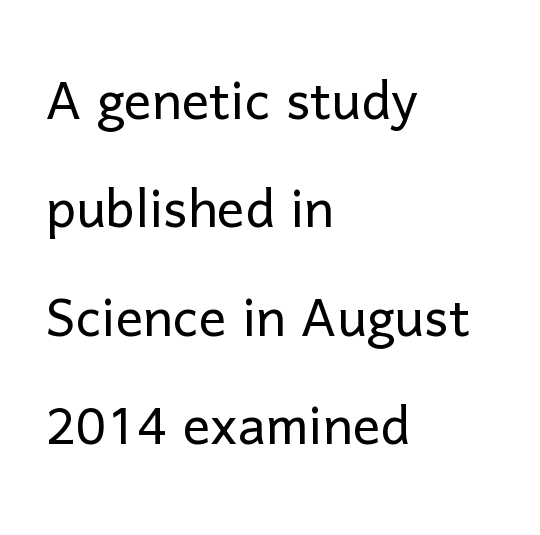
Is there much room between lines? A standard amount, neither cramped nor airy. Students, note that the glyphs here touch the page at normal intervals. Compared with a centered layout, this one pins lines to the left instead. No italicization has been applied; the sample stays upright.
